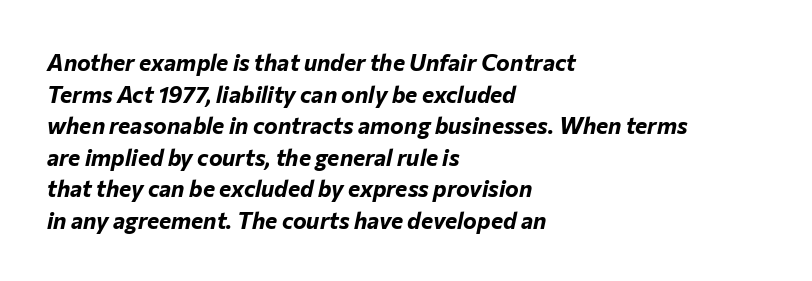
{"italic": "yes", "lean": "right", "slant_degrees": 12, "bold": "yes", "underline": "no", "align": "left", "line_spacing": "normal", "line_spacing_ratio": 1.37, "letter_spacing": "normal", "letter_spacing_em": 0.0, "glyph_px": 23}
